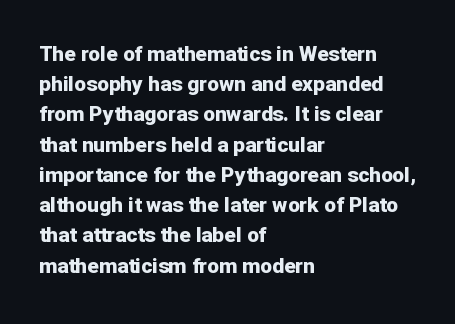
The image shows 21 px bold type, upright; set left-aligned, normal line spacing (1.44x), normal letter spacing, not underlined.
